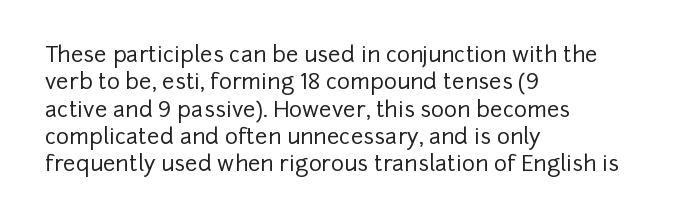
Q: Is the text italic (slanted)? A: No, it is upright.
Q: Is the text underlined? A: No.
Q: How is the paragraph aligned? A: Left-aligned.
Q: Is the spacing between letters normal or unusually wide? A: Normal.
